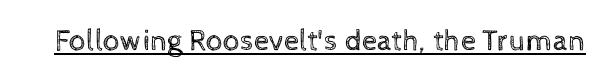
Q: Is the text bold? A: No.
Q: Is the text italic (slanted)? A: No, it is upright.
Q: Is the text underlined? A: Yes.
Q: Is the spacing between letters normal or unusually wide? A: Normal.
Q: Width (condensed, normal, or wide)? A: Normal.
Q: x-height? A: Medium.
Q: Monospaced? A: No.
